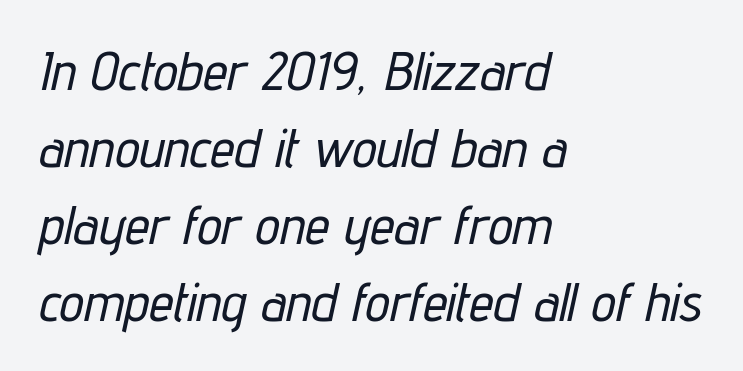
{"italic": "yes", "lean": "right", "slant_degrees": 12, "width": "condensed", "stroke_contrast": "low", "x_height": "medium", "monospaced": "no", "underline": "no", "align": "left", "line_spacing": "normal", "line_spacing_ratio": 1.4, "letter_spacing": "normal", "letter_spacing_em": 0.0, "glyph_px": 55}
